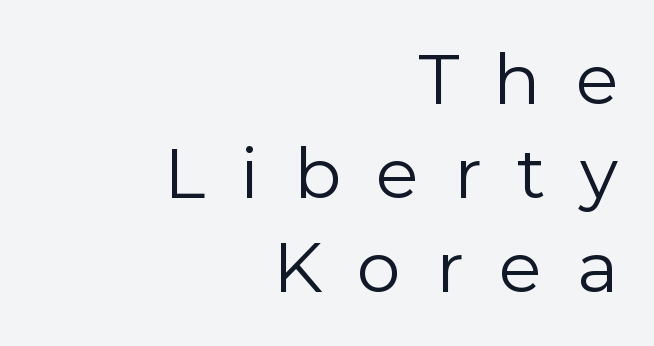
You can tell from the bare stems that sans-serif type was used. Spacing verdict: proportional, widths tailored to each character. Horizontal alignment here is rightward, an uncommon choice for prose. Observe the wide spacing: letters keep a clear distance from each other.
